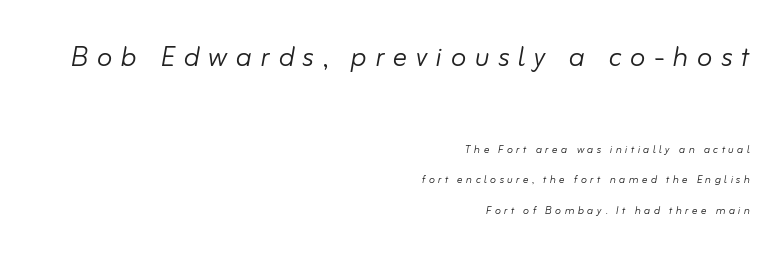
You could not count columns in this text — the font is proportionally spaced. A student would notice the top passage is typeset larger than what follows. There's an unmistakable incline to the writing here. All the whitespace from short lines collects on the left.
